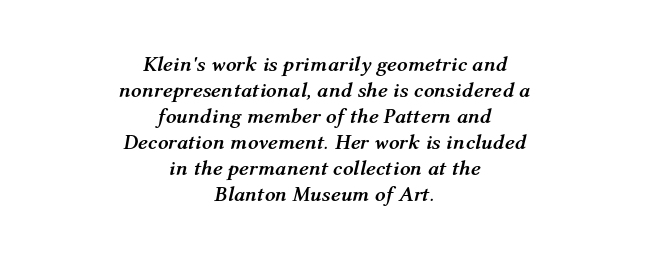
Is the letter spacing exaggerated? No — it looks like the ordinary default. What weight is shown? A full bold with thick strokes. The lines in this sample share a center point and differ in where they start and stop. Clear beneath every line of the passage.
